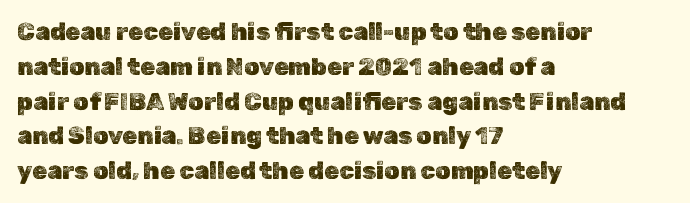
{"italic": "no", "underline": "no", "align": "left", "line_spacing": "normal", "line_spacing_ratio": 1.45, "letter_spacing": "normal", "letter_spacing_em": 0.0, "glyph_px": 24}
